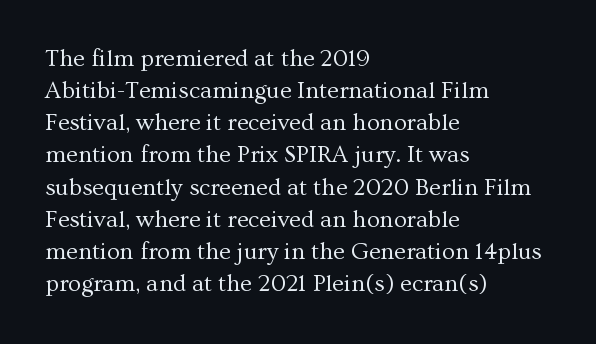
Q: Is the text bold? A: No.
Q: Is the text italic (slanted)? A: No, it is upright.
Q: Is the text underlined? A: No.
Q: How is the paragraph aligned? A: Left-aligned.
Q: Is the spacing between letters normal or unusually wide? A: Normal.
Q: Is the spacing between lines tight, normal or loose? A: Normal.
